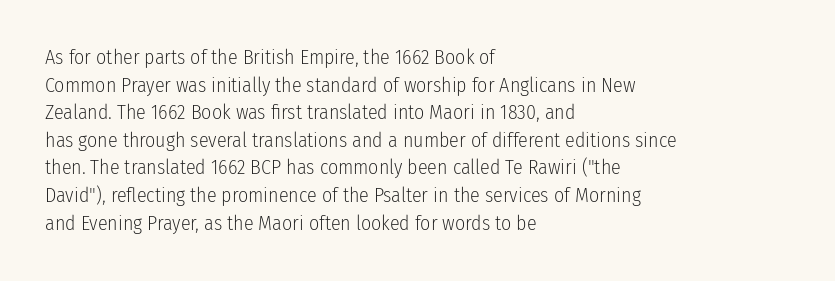
The image shows 20 px text type, upright; set left-aligned, normal line spacing (1.38x), normal letter spacing, not underlined.
